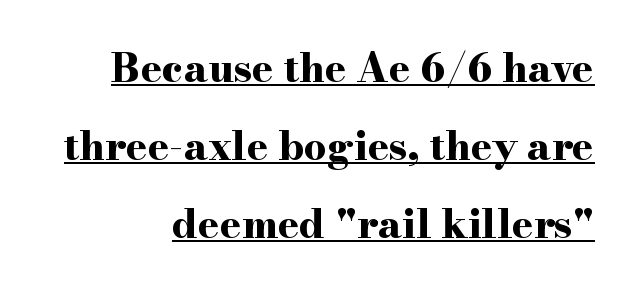
Default kerning and tracking; the words read as compact shapes. The passage shown is typed in a proportional face where columns would drift. Caption: lettering with a line underneath. Notice how the stems are strictly vertical — no italics here.
